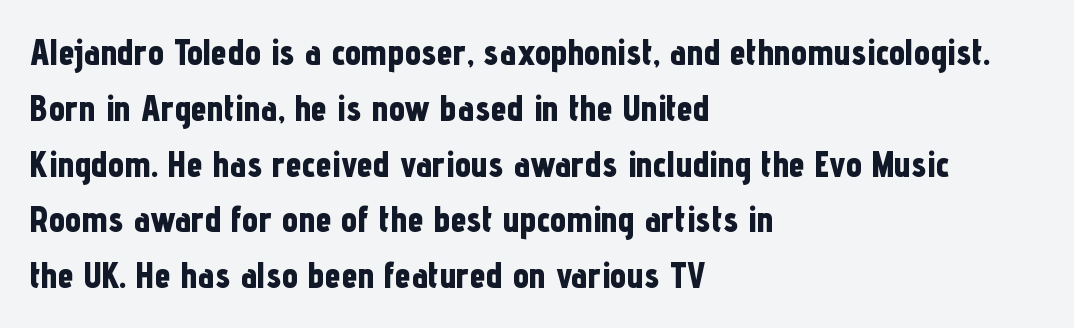
The leading is moderate, giving the passage an even texture. Clear beneath every line of the passage. Do the characters align in a grid? No, the font is proportional. The font's upright variant was chosen for this text. Nothing sits at the stroke ends, so this counts as sans-serif. The passage shown has conventional tracking throughout.
